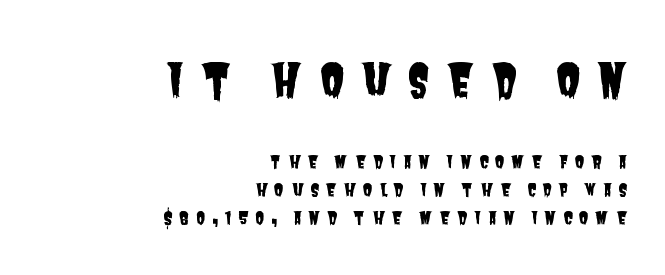
Q: Is the typeface a serif or a sans-serif typeface? A: Sans-serif.
Q: Is the text underlined? A: No.
Q: How is the paragraph aligned? A: Right-aligned.
Q: Is the spacing between letters normal or unusually wide? A: Unusually wide.
Q: Is the spacing between lines tight, normal or loose? A: Normal.
Q: Which block of text is set in a larger size, the first (top) or the second (bottom)? A: The first (top) one.
Q: Width (condensed, normal, or wide)? A: Condensed.
Q: Stroke contrast? A: Low.
Q: x-height? A: Large.
Q: Monospaced? A: No.
